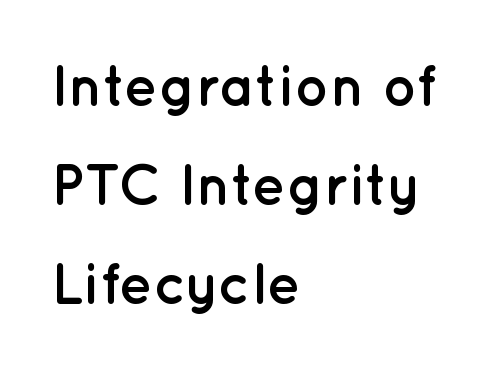
The passage shown is emphatically bold. No extra tracking has been applied to these lines. Grotesque or geometric, the face here clearly has no serifs. Descenders hang freely into open space. Layout note: lines flush left. This sample has the flowing, uneven cadence of proportional lettering.
